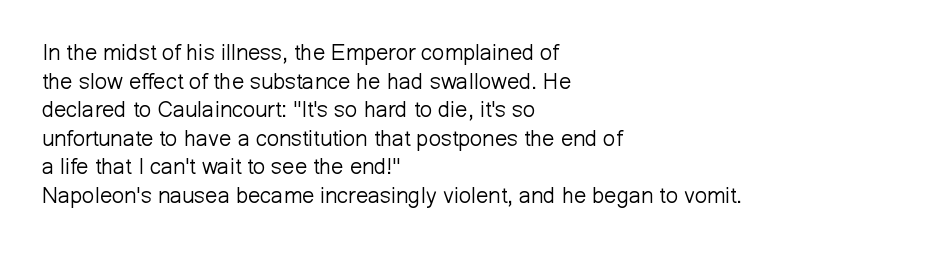
{"italic": "no", "bold": "no", "underline": "no", "align": "left", "line_spacing": "normal", "line_spacing_ratio": 1.3, "letter_spacing": "normal", "letter_spacing_em": 0.0, "glyph_px": 22}
